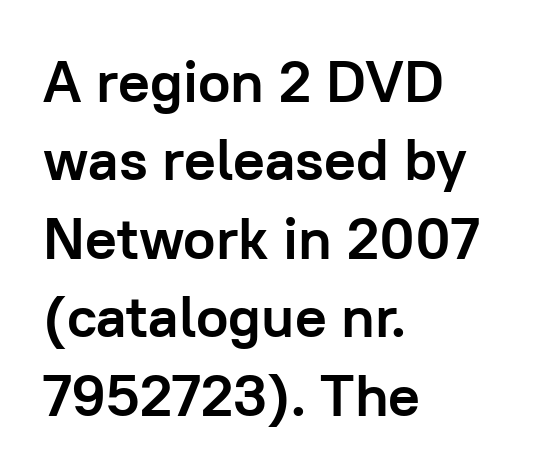
The image shows 59 px semibold sans-serif type, upright; set left-aligned, normal line spacing (1.33x), normal letter spacing, not underlined; low stroke contrast and a medium x-height.
